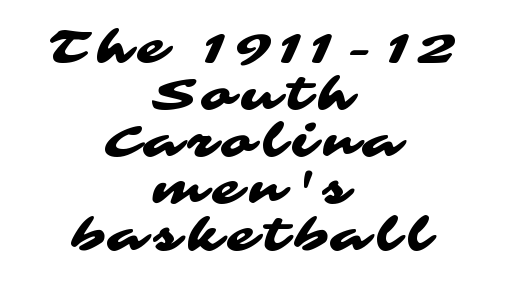
The image shows 46 px wide sans-serif type; set centered, tight line spacing (1.02x), not underlined; medium stroke contrast and a medium x-height.
